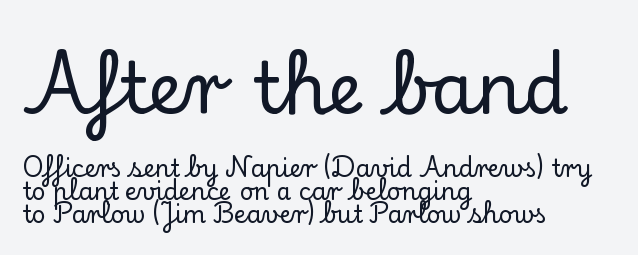
The image shows 71 px serif type, upright; set left-aligned, tight line spacing (0.95x), normal letter spacing, not underlined; the first (top) block is 2.96x larger; low stroke contrast and a small x-height.
